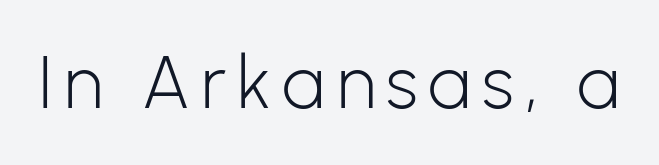
A clean baseline with only descenders dipping below it. This reads as an unemphasized weight, regular at the heaviest. Is this a fixed-width face? No — the glyphs have proportional, varying widths. The specimen reads as upright at a glance. The font family rendered here belongs to the sans-serif group.
